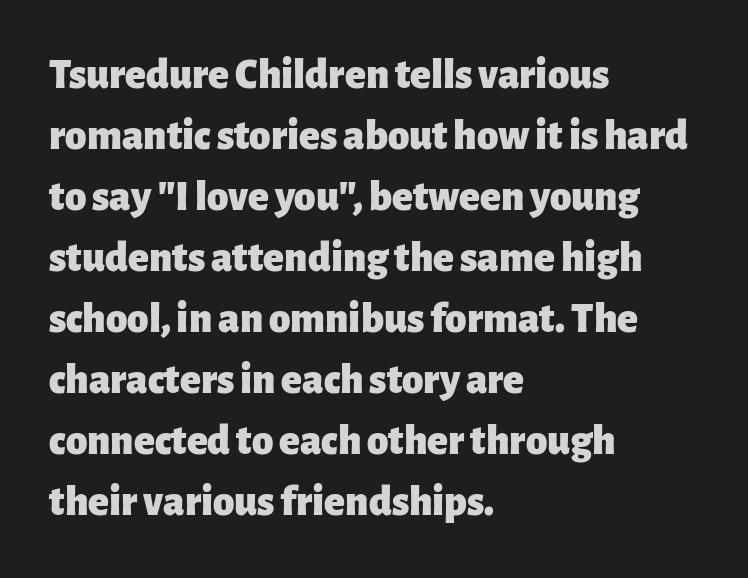
The image shows 43 px heavy sans-serif type, upright; set left-aligned, normal line spacing (1.42x), normal letter spacing, not underlined; low stroke contrast and a medium x-height.
